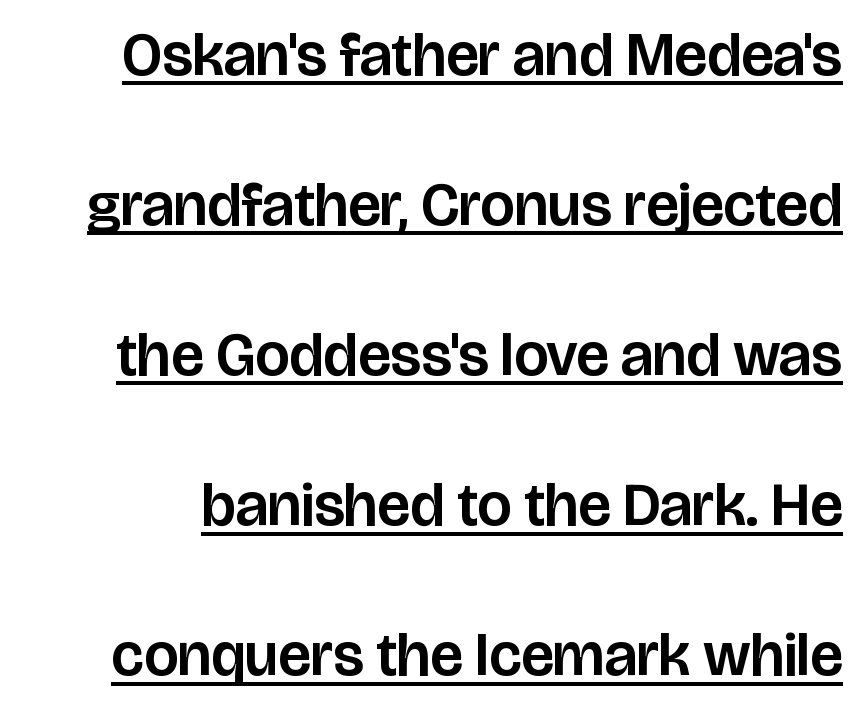
The image shows 61 px sans-serif type, upright; set loose line spacing (2.46x), normal letter spacing, underlined; low stroke contrast and a large x-height.
